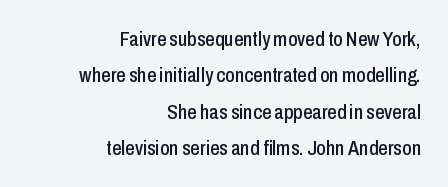
A student would call this right alignment; a typographer would say flush right, rag left. It's the straight-up-and-down kind of type. Spacing between characters is what you'd get straight out of the box. Glance below the letters and you will spot only blank space.
